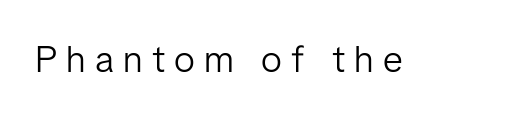
Descender tails drop into unmarked territory. A typesetter would call this proportional, since set widths differ per character. Each word looks stretched out because of the extra space between its letters. The typesetting does not lean heavy: it is not bold. The characters display no serif detailing; their extremities are plain.
